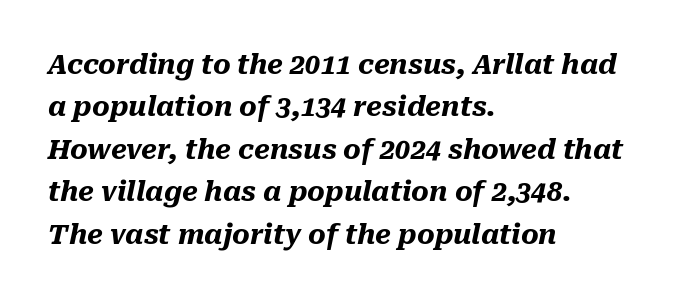
Heavy-handed strokes throughout: this text is bold. A normal amount of white space separates one row of letters from the next. Layout note: lines flush left. The gaps between neighbouring characters are ordinary and unremarkable. The lettering tilts uniformly, giving the passage an italic look. Nobody drew a line under any word here.
